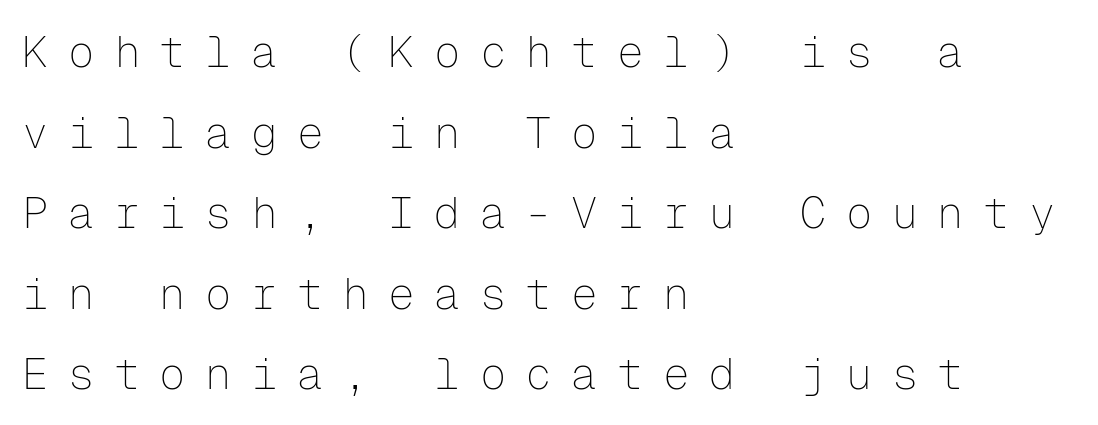
Q: Is the text bold? A: No.
Q: Is the text italic (slanted)? A: No, it is upright.
Q: Is the typeface a serif or a sans-serif typeface? A: Sans-serif.
Q: Is the text underlined? A: No.
Q: How is the paragraph aligned? A: Left-aligned.
Q: Is the spacing between letters normal or unusually wide? A: Unusually wide.
Q: Width (condensed, normal, or wide)? A: Normal.
Q: Stroke contrast? A: Low.
Q: x-height? A: Medium.
Q: Monospaced? A: Yes.
